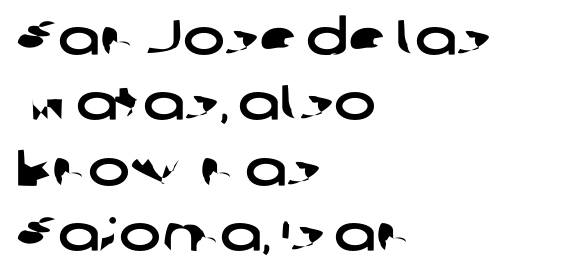
Q: Is the typeface a serif or a sans-serif typeface? A: Sans-serif.
Q: Is the text underlined? A: No.
Q: How is the paragraph aligned? A: Left-aligned.
Q: Is the spacing between letters normal or unusually wide? A: Normal.
Q: Is the spacing between lines tight, normal or loose? A: Normal.
Q: Width (condensed, normal, or wide)? A: Wide.
Q: Stroke contrast? A: Low.
Q: x-height? A: Medium.
Q: Monospaced? A: No.
